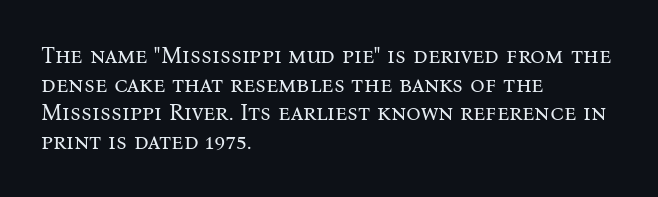
Q: Is the text bold? A: No.
Q: Is the text italic (slanted)? A: No, it is upright.
Q: Is the text underlined? A: No.
Q: How is the paragraph aligned? A: Left-aligned.
Q: Is the spacing between letters normal or unusually wide? A: Normal.
